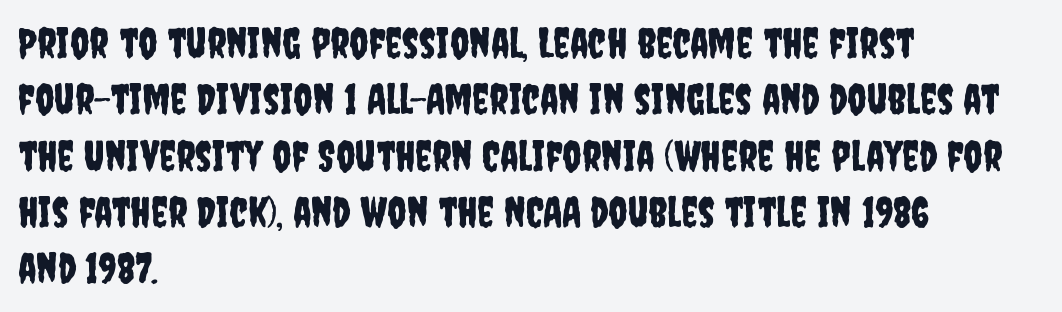
{"serif": "no", "italic": "no", "width": "condensed", "stroke_contrast": "low", "x_height": "large", "monospaced": "no", "underline": "no", "align": "left", "line_spacing": "normal", "line_spacing_ratio": 1.34, "letter_spacing": "normal", "letter_spacing_em": 0.0, "glyph_px": 42}
